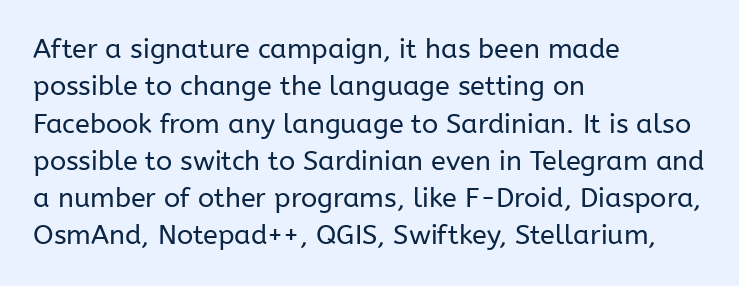
The image shows 27 px text type, upright; set left-aligned, normal line spacing (1.38x), normal letter spacing, not underlined.
